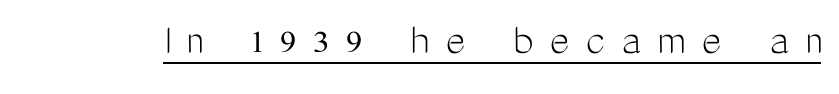
{"serif": "no", "italic": "no", "bold": "no", "weight": "light", "width": "condensed", "stroke_contrast": "medium", "x_height": "medium", "monospaced": "no", "underline": "yes", "letter_spacing": "wide", "letter_spacing_em": 0.36, "glyph_px": 46}
